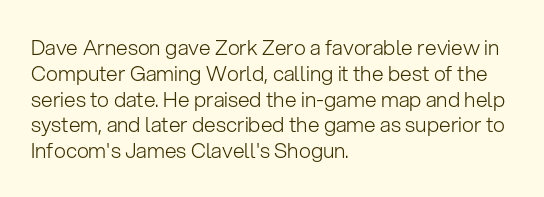
Visually the block forms a straight wall on the left and a jagged coastline on the right. This sample uses plain, unmodified letter spacing. The face looks like a standard text weight, possibly lighter. Check under the words: just untouched page. Does the lettering tilt? It doesn't — this is upright.
